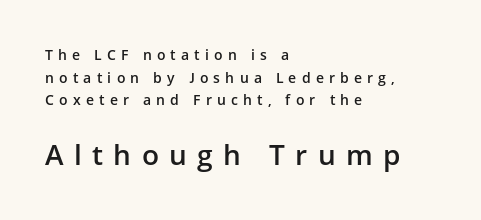
Q: Is the text bold? A: Semi-bold.
Q: Is the text italic (slanted)? A: No, it is upright.
Q: Is the typeface a serif or a sans-serif typeface? A: Sans-serif.
Q: Is the text underlined? A: No.
Q: How is the paragraph aligned? A: Left-aligned.
Q: Is the spacing between letters normal or unusually wide? A: Unusually wide.
Q: Is the spacing between lines tight, normal or loose? A: Normal.
Q: Which block of text is set in a larger size, the first (top) or the second (bottom)? A: The second (bottom) one.
Q: Width (condensed, normal, or wide)? A: Normal.
Q: Stroke contrast? A: Low.
Q: x-height? A: Medium.
Q: Monospaced? A: No.
